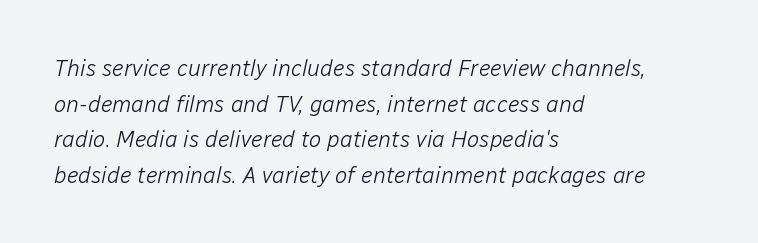
{"italic": "yes", "lean": "right", "slant_degrees": 12, "bold": "no", "underline": "no", "align": "left", "line_spacing": "normal", "line_spacing_ratio": 1.55, "letter_spacing": "normal", "letter_spacing_em": 0.0, "glyph_px": 23}
